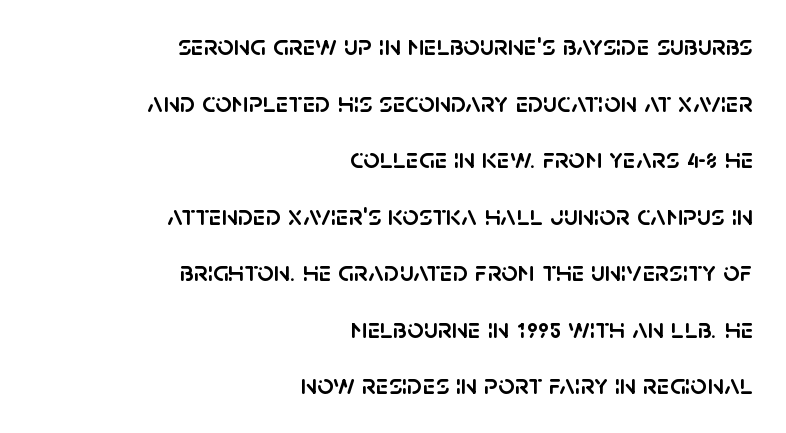
{"serif": "no", "italic": "no", "width": "normal", "stroke_contrast": "low", "x_height": "large", "monospaced": "no", "underline": "no", "align": "right", "line_spacing": "loose", "line_spacing_ratio": 1.95, "letter_spacing": "normal", "letter_spacing_em": 0.0, "glyph_px": 29}
